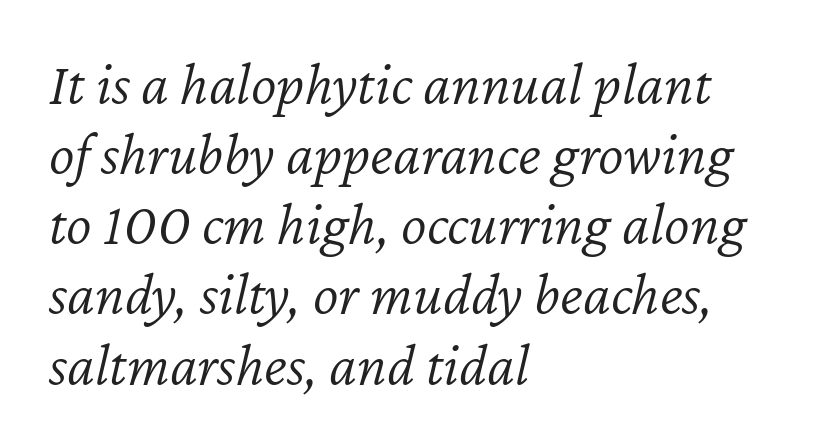
Q: Is the text bold? A: No.
Q: Is the text italic (slanted)? A: Yes, it leans right by about 12 degrees.
Q: Is the text underlined? A: No.
Q: How is the paragraph aligned? A: Left-aligned.
Q: Is the spacing between letters normal or unusually wide? A: Normal.
Q: Is the spacing between lines tight, normal or loose? A: Tight.
Q: Width (condensed, normal, or wide)? A: Normal.
Q: Stroke contrast? A: Low.
Q: x-height? A: Medium.
Q: Monospaced? A: No.
